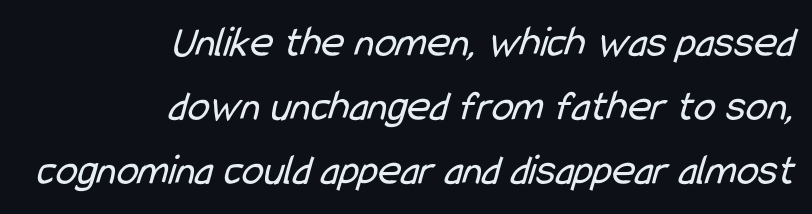
This rendering features lettering with no underline. The passage shown is typed in a proportional face where columns would drift. Leftover space on each line is placed entirely before the opening word. This reads as an unemphasized weight, regular at the heaviest. Evenly set lines give the paragraph a standard silhouette. There is no visible air inserted between adjacent glyphs.
